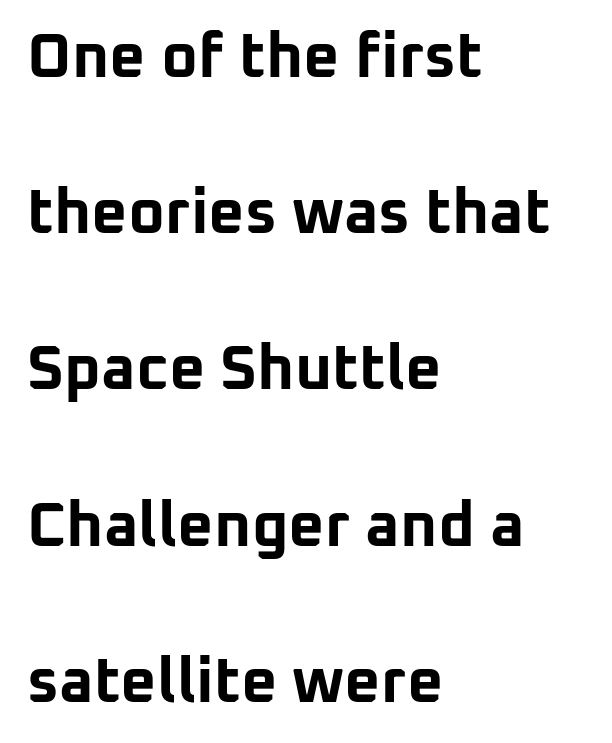
Q: Is the text bold? A: Yes.
Q: Is the text italic (slanted)? A: No, it is upright.
Q: Is the typeface a serif or a sans-serif typeface? A: Sans-serif.
Q: Is the text underlined? A: No.
Q: How is the paragraph aligned? A: Left-aligned.
Q: Is the spacing between letters normal or unusually wide? A: Normal.
Q: Is the spacing between lines tight, normal or loose? A: Loose.
Q: Width (condensed, normal, or wide)? A: Normal.
Q: Stroke contrast? A: Low.
Q: x-height? A: Medium.
Q: Monospaced? A: No.
